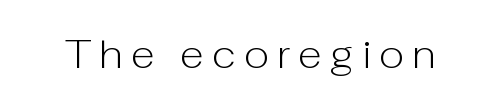
{"serif": "no", "italic": "no", "bold": "no", "weight": "light", "width": "normal", "stroke_contrast": "low", "x_height": "medium", "monospaced": "no", "underline": "no", "letter_spacing": "wide", "letter_spacing_em": 0.21, "glyph_px": 39}
